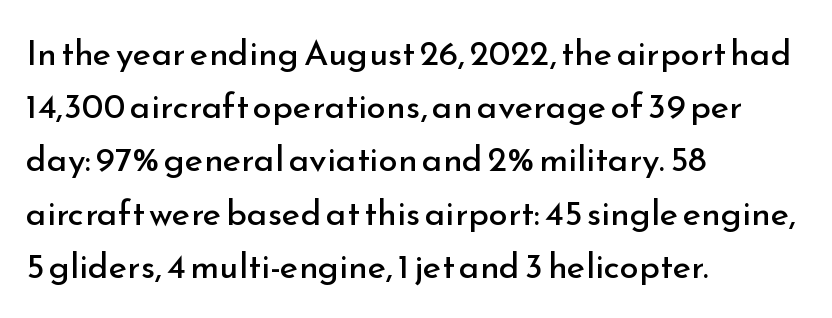
Q: Is the text bold? A: No.
Q: Is the text italic (slanted)? A: No, it is upright.
Q: Is the typeface a serif or a sans-serif typeface? A: Sans-serif.
Q: Is the text underlined? A: No.
Q: How is the paragraph aligned? A: Left-aligned.
Q: Is the spacing between letters normal or unusually wide? A: Normal.
Q: Is the spacing between lines tight, normal or loose? A: Normal.
Q: Width (condensed, normal, or wide)? A: Normal.
Q: Stroke contrast? A: Low.
Q: x-height? A: Small.
Q: Monospaced? A: No.
